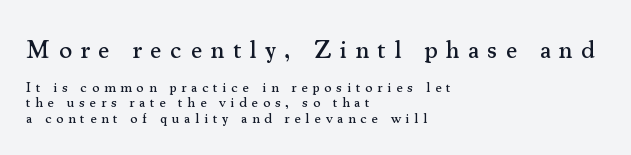
In this sample the first text group is rendered at the bigger scale. Quick note: interline space is minimal. This is the regular roman posture of the typeface. Check the space under the baseline: it is left empty.
